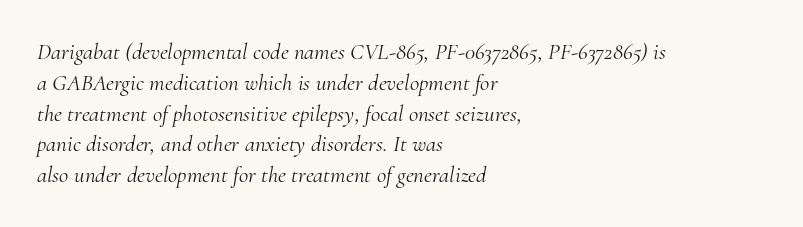
The image shows 23 px text type, italic (leaning right); set left-aligned, normal line spacing (1.34x), normal letter spacing, not underlined.
